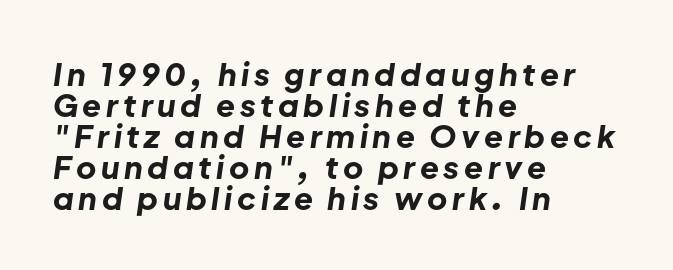
The foot of each line stays bare and open. Typographic density is high because the face is bold. Leading: reduced. Is the type slanted? Yes — the strokes lean at a clear angle. These lines stack with their left ends in a neat column. Varying glyph widths throughout — classic text-font behaviour.
